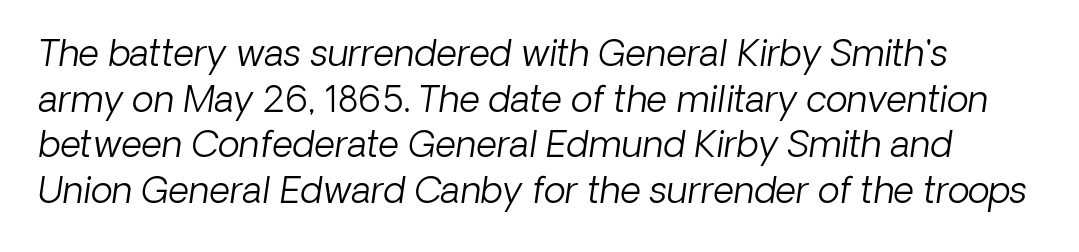
Q: Is the text bold? A: No.
Q: Is the text italic (slanted)? A: Yes, it leans right by about 8 degrees.
Q: Is the text underlined? A: No.
Q: Is the spacing between letters normal or unusually wide? A: Normal.
Q: Is the spacing between lines tight, normal or loose? A: Normal.
Q: Width (condensed, normal, or wide)? A: Normal.
Q: Stroke contrast? A: Low.
Q: x-height? A: Medium.
Q: Monospaced? A: No.
